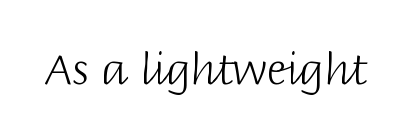
{"serif": "no", "italic": "no", "bold": "no", "weight": "light", "width": "normal", "stroke_contrast": "low", "x_height": "large", "monospaced": "no", "underline": "no", "letter_spacing": "normal", "letter_spacing_em": 0.0, "glyph_px": 43}
